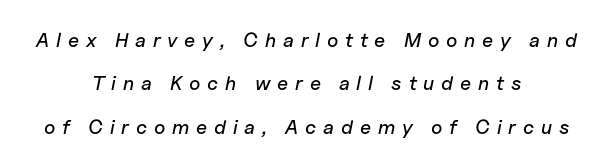
The image shows 20 px text type, italic (leaning right); set centered, loose line spacing (2.17x), unusually wide letter spacing (+0.34 em), not underlined.
